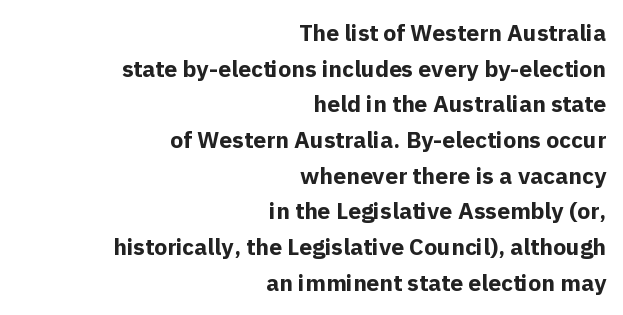
{"italic": "no", "bold": "yes", "underline": "no", "align": "right", "line_spacing": "normal", "line_spacing_ratio": 1.55, "letter_spacing": "normal", "letter_spacing_em": 0.0, "glyph_px": 23}
